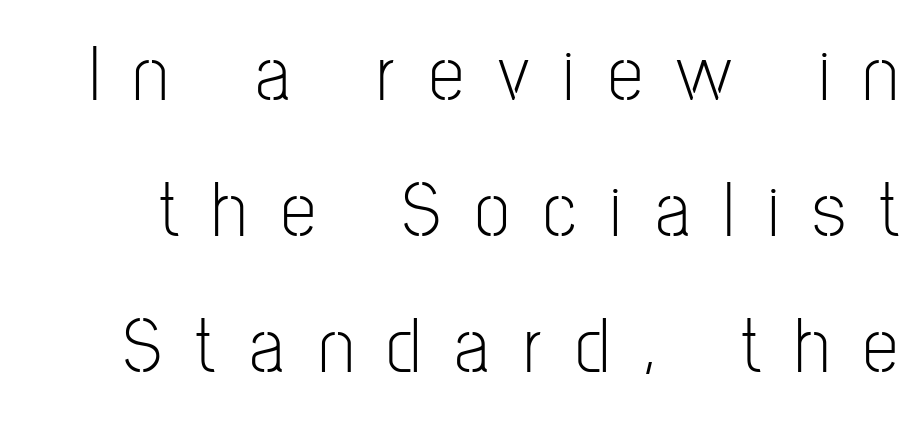
The strokes carry an ordinary text weight at most. Quick note: not italic, upright. Here the designer chose a conventional face with non-uniform glyph widths. The space directly below the letters is spotless. Characters follow at a spacing far wider than the type designer built in.
